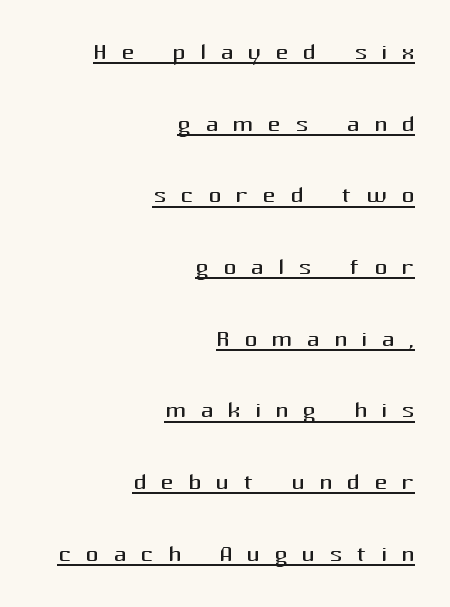
{"serif": "no", "italic": "no", "bold": "no", "weight": "regular", "width": "normal", "stroke_contrast": "medium", "x_height": "medium", "monospaced": "no", "underline": "yes", "align": "right", "line_spacing": "loose", "line_spacing_ratio": 2.24, "letter_spacing": "wide", "letter_spacing_em": 0.45, "glyph_px": 32}
